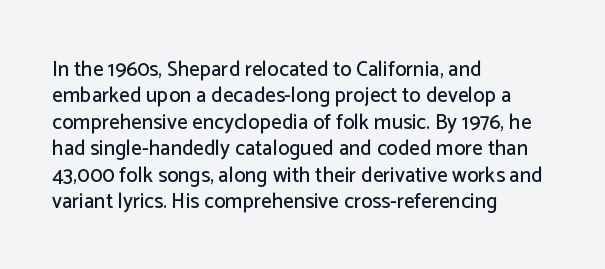
The image shows 21 px text type, upright; set left-aligned, normal line spacing (1.26x), normal letter spacing, not underlined.
